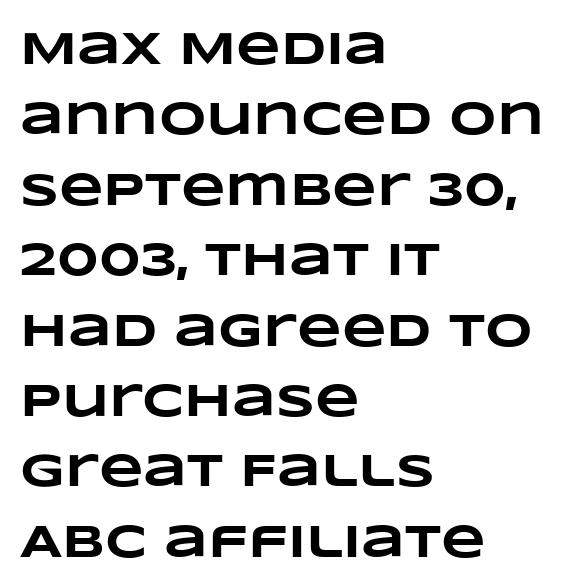
Q: Is the text bold? A: Yes.
Q: Is the text underlined? A: No.
Q: How is the paragraph aligned? A: Left-aligned.
Q: Is the spacing between letters normal or unusually wide? A: Normal.
Q: Is the spacing between lines tight, normal or loose? A: Normal.
Q: Width (condensed, normal, or wide)? A: Wide.
Q: Stroke contrast? A: Low.
Q: x-height? A: Large.
Q: Monospaced? A: No.
